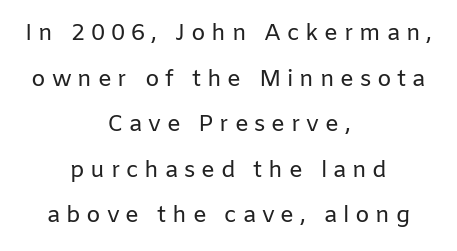
{"italic": "no", "bold": "no", "underline": "no", "align": "center", "line_spacing": "loose", "line_spacing_ratio": 1.98, "letter_spacing": "wide", "letter_spacing_em": 0.25, "glyph_px": 23}
